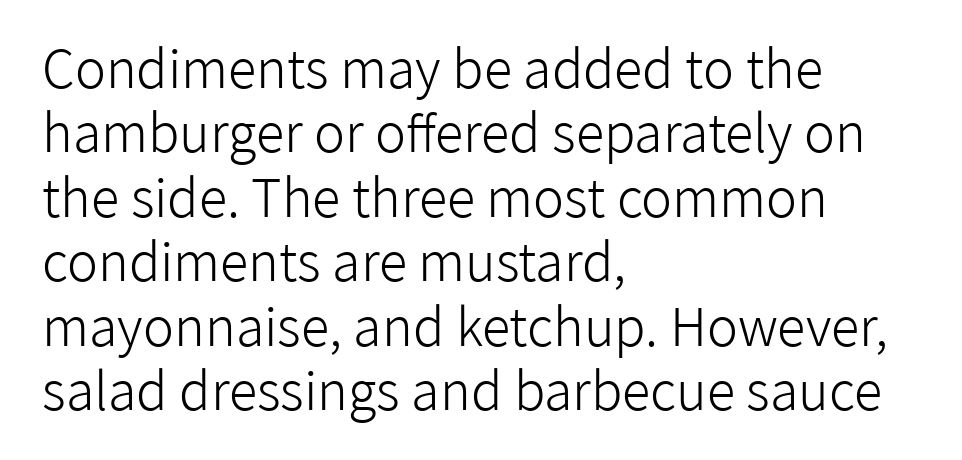
Q: Is the text bold? A: No.
Q: Is the text italic (slanted)? A: No, it is upright.
Q: Is the typeface a serif or a sans-serif typeface? A: Sans-serif.
Q: Is the text underlined? A: No.
Q: How is the paragraph aligned? A: Left-aligned.
Q: Is the spacing between letters normal or unusually wide? A: Normal.
Q: Width (condensed, normal, or wide)? A: Normal.
Q: Stroke contrast? A: Low.
Q: x-height? A: Medium.
Q: Monospaced? A: No.
